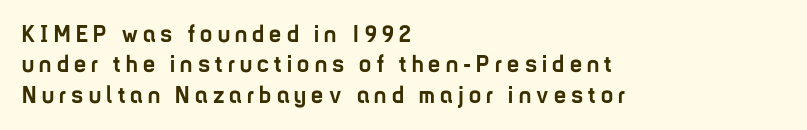
The image shows 24 px bold type, upright; set left-aligned, normal line spacing (1.27x), unusually wide letter spacing (+0.22 em), not underlined.
